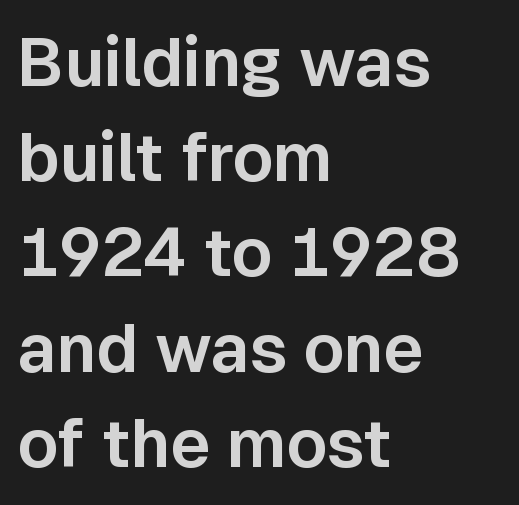
The image shows 68 px sans-serif type, upright; set left-aligned, normal line spacing (1.4x), normal letter spacing, not underlined; low stroke contrast and a medium x-height.
